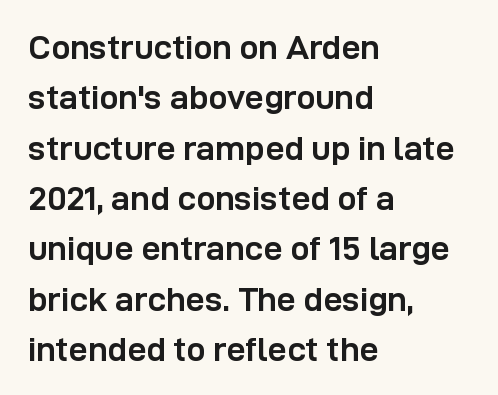
{"serif": "no", "italic": "no", "bold": "yes", "weight": "semibold", "width": "normal", "stroke_contrast": "low", "x_height": "medium", "monospaced": "no", "underline": "no", "align": "left", "line_spacing": "normal", "line_spacing_ratio": 1.48, "letter_spacing": "normal", "letter_spacing_em": 0.0, "glyph_px": 34}
